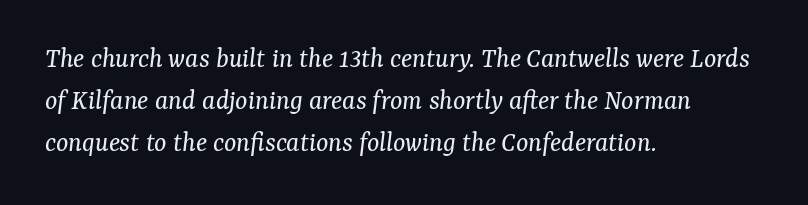
Q: Is the text bold? A: No.
Q: Is the text italic (slanted)? A: Yes, it leans right by about 7 degrees.
Q: Is the typeface a serif or a sans-serif typeface? A: Serif.
Q: Is the text underlined? A: No.
Q: How is the paragraph aligned? A: Left-aligned.
Q: Is the spacing between letters normal or unusually wide? A: Normal.
Q: Is the spacing between lines tight, normal or loose? A: Normal.
Q: Width (condensed, normal, or wide)? A: Normal.
Q: Stroke contrast? A: Medium.
Q: x-height? A: Medium.
Q: Monospaced? A: No.
